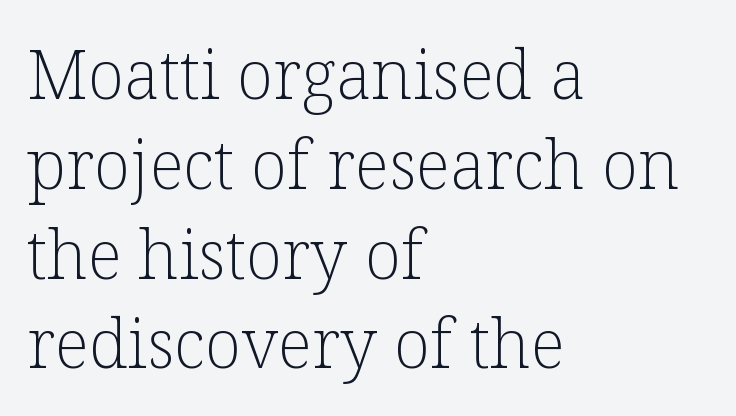
There is no visible air inserted between adjacent glyphs. You could not count columns in this text — the font is proportionally spaced. Stroke terminals: seriffed. Decoration check: the copy has no underline. Teacher's note: observe the even left margin — that is flush-left alignment. When letters stand straight like this, we call the style roman or upright.
